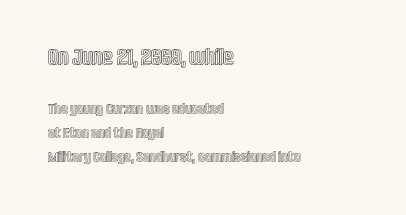
{"italic": "no", "underline": "no", "align": "left", "line_spacing": "normal", "line_spacing_ratio": 1.59, "letter_spacing": "normal", "letter_spacing_em": 0.0, "larger_block": "first", "size_ratio": 1.53, "glyph_px": 23}
